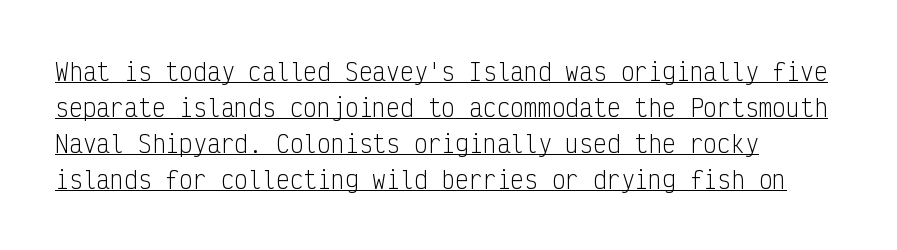
The face used here appears with an underline applied. The passage shown stacks its lines at a standard gap. Posture: upright roman. Stroke thickness stays within the range of a standard reading face or lighter. This sample uses plain, unmodified letter spacing.
